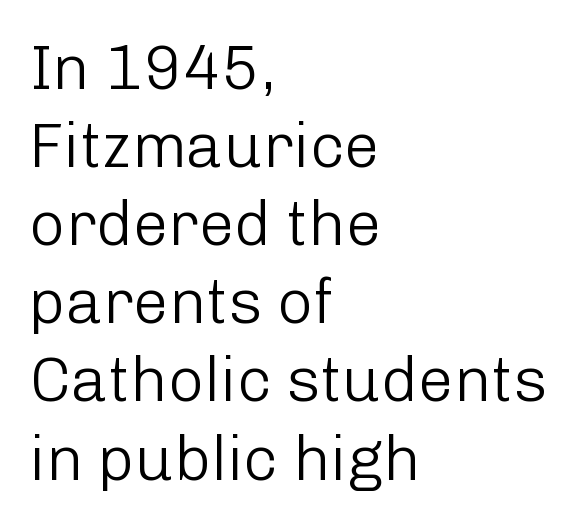
Q: Is the text bold? A: No.
Q: Is the text italic (slanted)? A: No, it is upright.
Q: Is the typeface a serif or a sans-serif typeface? A: Sans-serif.
Q: Is the text underlined? A: No.
Q: How is the paragraph aligned? A: Left-aligned.
Q: Is the spacing between letters normal or unusually wide? A: Normal.
Q: Width (condensed, normal, or wide)? A: Normal.
Q: Stroke contrast? A: Low.
Q: x-height? A: Medium.
Q: Monospaced? A: No.
